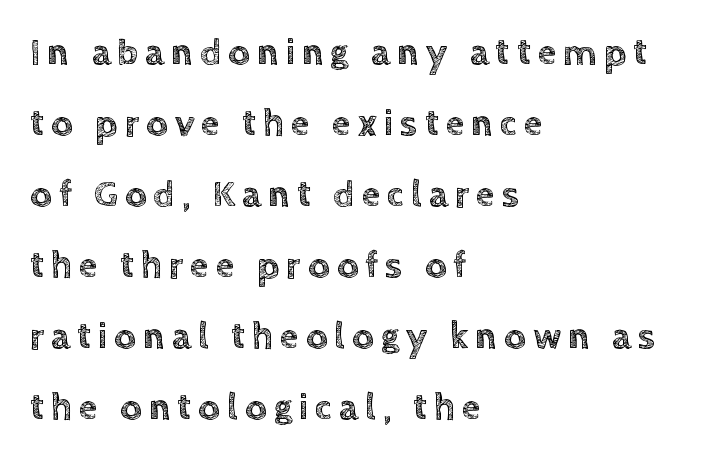
The image shows 38 px text type, upright; set left-aligned, line spacing 1.87x, not underlined; a large x-height.
